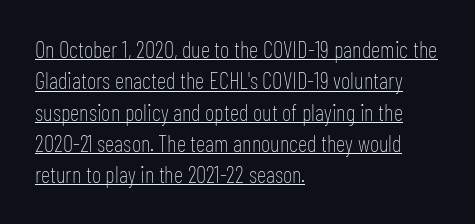
Typeset ragged right — the left edge is the straight one. No extra ink here — the face is not bold. This sample uses an upright cut, with every glyph sitting square on the baseline. In designer terms, the underline attribute is active on this setting.
